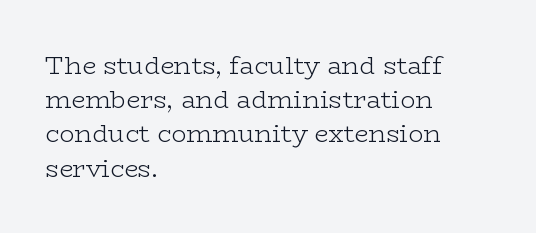
Q: Is the text bold? A: No.
Q: Is the text italic (slanted)? A: No, it is upright.
Q: Is the text underlined? A: No.
Q: How is the paragraph aligned? A: Left-aligned.
Q: Is the spacing between letters normal or unusually wide? A: Normal.
Q: Is the spacing between lines tight, normal or loose? A: Normal.
